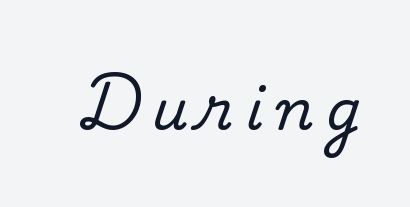
Decoration check: the copy has no underline. These lines are rendered in a variable-pitch font. Caption: expanded tracking, letters set apart.
